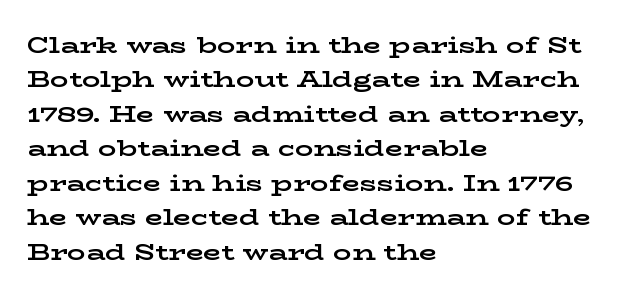
Q: Is the text bold? A: Yes.
Q: Is the text italic (slanted)? A: No, it is upright.
Q: Is the text underlined? A: No.
Q: How is the paragraph aligned? A: Left-aligned.
Q: Is the spacing between letters normal or unusually wide? A: Normal.
Q: Is the spacing between lines tight, normal or loose? A: Normal.
